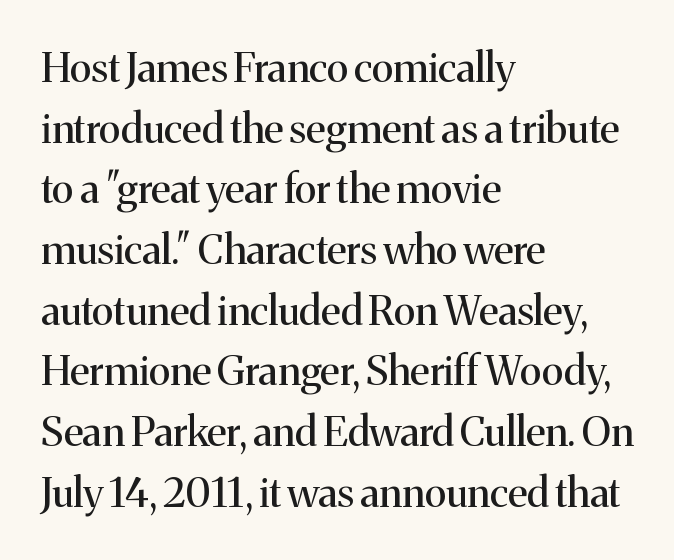
Q: Is the text bold? A: No.
Q: Is the text italic (slanted)? A: No, it is upright.
Q: Is the typeface a serif or a sans-serif typeface? A: Serif.
Q: Is the text underlined? A: No.
Q: How is the paragraph aligned? A: Left-aligned.
Q: Is the spacing between letters normal or unusually wide? A: Normal.
Q: Is the spacing between lines tight, normal or loose? A: Normal.
Q: Width (condensed, normal, or wide)? A: Normal.
Q: Stroke contrast? A: Medium.
Q: x-height? A: Medium.
Q: Monospaced? A: No.
